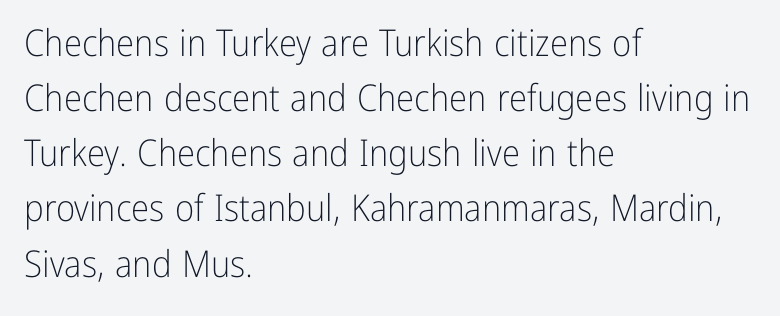
{"serif": "no", "italic": "no", "bold": "no", "weight": "light", "width": "condensed", "stroke_contrast": "low", "x_height": "medium", "monospaced": "no", "underline": "no", "align": "left", "line_spacing": "normal", "line_spacing_ratio": 1.49, "letter_spacing": "normal", "letter_spacing_em": 0.0, "glyph_px": 37}
